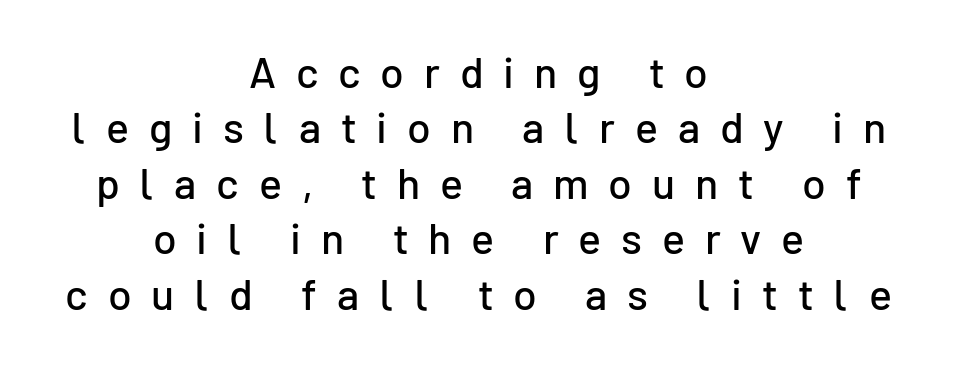
Students, note that the glyphs here are deliberately spaced far apart. A bare baseline throughout the passage. Visually the block forms a symmetrical silhouette, jagged on both flanks. Think of a printed novel: that variable character pitch is what you see here.
